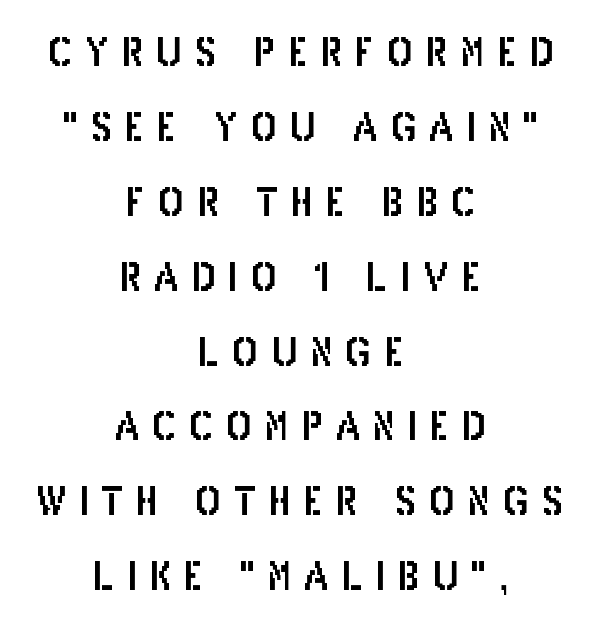
{"serif": "no", "italic": "no", "width": "condensed", "stroke_contrast": "low", "x_height": "large", "monospaced": "no", "underline": "no", "align": "center", "line_spacing": "loose", "line_spacing_ratio": 1.92, "letter_spacing": "wide", "letter_spacing_em": 0.32, "glyph_px": 39}
